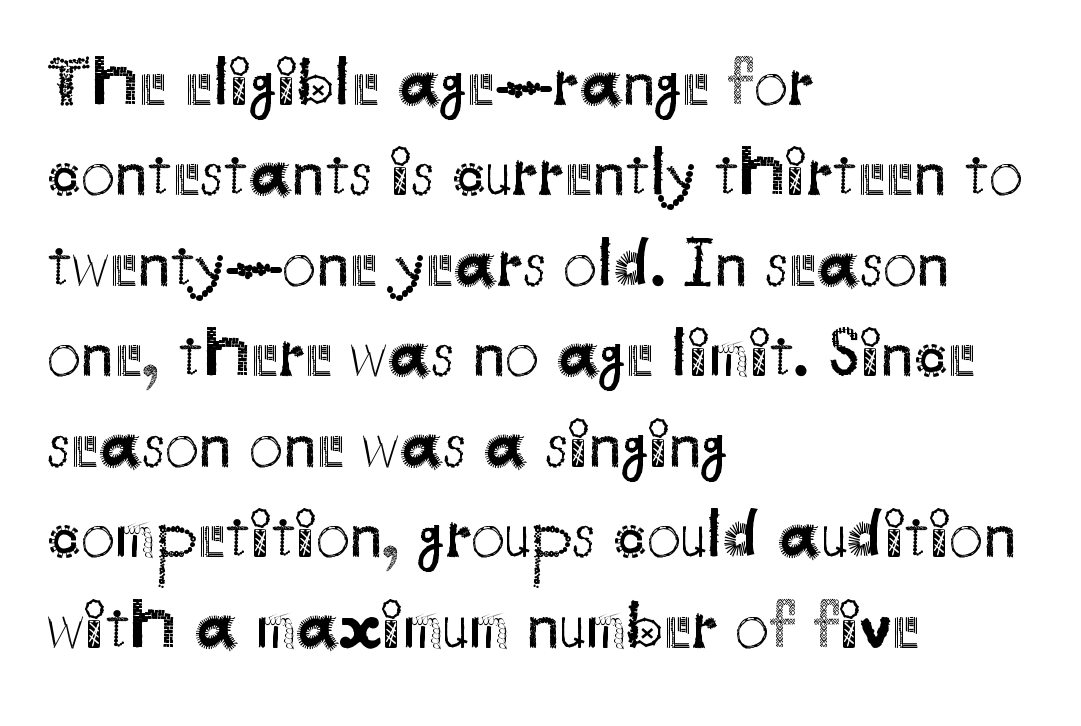
The image shows 68 px regular-weight sans-serif type, upright; set left-aligned, normal line spacing (1.33x), normal letter spacing, not underlined; medium stroke contrast and a small x-height.
